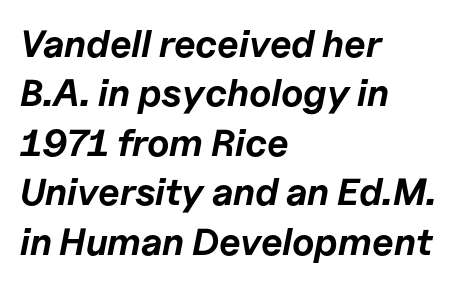
A dark, heavy texture on the line: the type is bold. Note the varied advance widths — an 'i' is clearly narrower than an 'm'. When letters slant like this, we call the style italic. Regarding leading, the lines here are spaced in the standard way. One-word summary of the alignment: left.
